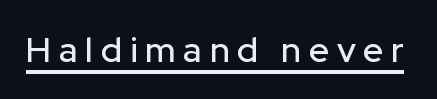
Designer's note — italics off, roman on. The letters carry no serifs — their stems end cleanly without finishing strokes. The passage shown has open, widely tracked lettering throughout. Each letter keeps its own natural width here, so spacing adapts to shape.
